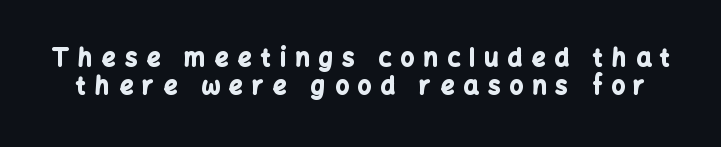
The image shows 24 px bold type, upright; set tight line spacing (1.15x), unusually wide letter spacing (+0.39 em), not underlined.
